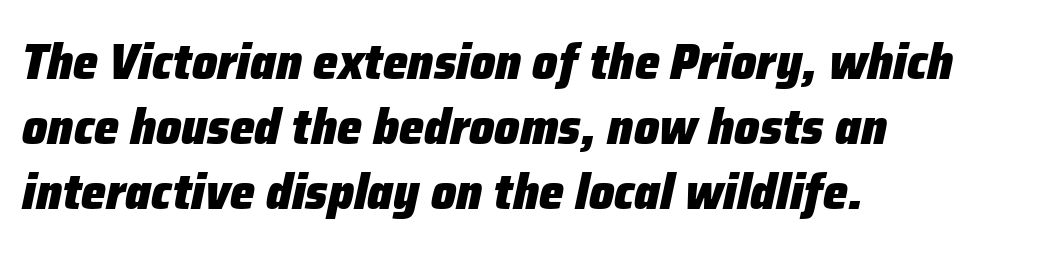
Q: Is the text bold? A: Yes.
Q: Is the text italic (slanted)? A: Yes, it leans right by about 12 degrees.
Q: Is the text underlined? A: No.
Q: How is the paragraph aligned? A: Left-aligned.
Q: Is the spacing between letters normal or unusually wide? A: Normal.
Q: Is the spacing between lines tight, normal or loose? A: Normal.
Q: Width (condensed, normal, or wide)? A: Normal.
Q: Stroke contrast? A: Low.
Q: x-height? A: Medium.
Q: Monospaced? A: No.
